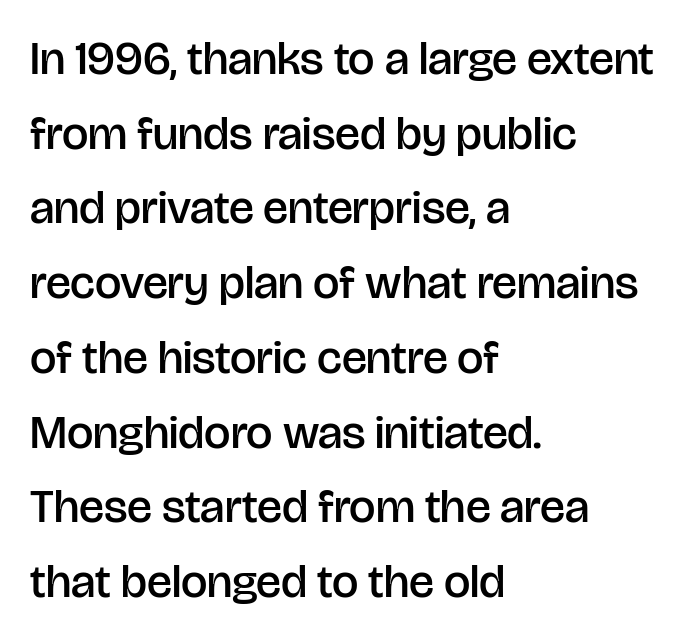
The passage shown is typed in a proportional face where columns would drift. Nothing sits at the stroke ends, so this counts as sans-serif. Look at the tracking — it's just the regular setting, nothing added. The baseline area is clear. Each glyph is drawn with semibold strokes, heavier than normal yet not fully bold. Posture: straight, roman, zero tilt.
